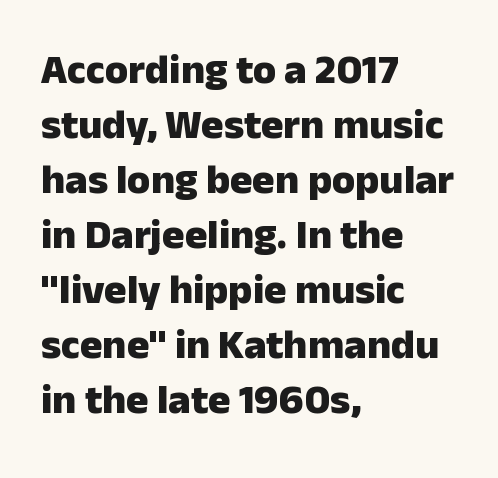
The image shows 42 px heavy sans-serif type, upright; set left-aligned, normal line spacing (1.31x), normal letter spacing, not underlined; low stroke contrast and a medium x-height.
